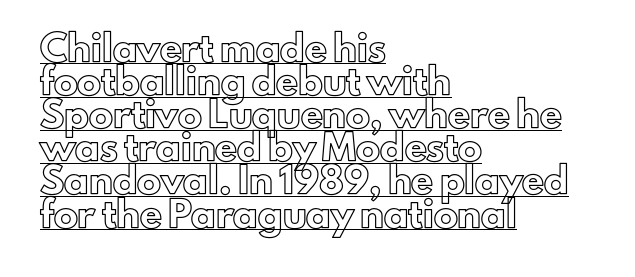
The lettering holds an erect, upright posture throughout. Caption: standard tracking, unaltered. The rendering uses the underline text-decoration. Line starts are locked; line ends wander. The designer left line spacing at the default.
